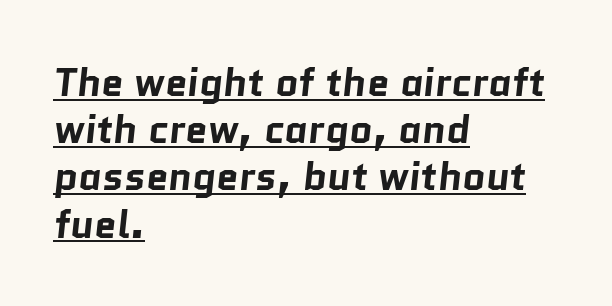
Q: Is the text bold? A: Yes.
Q: Is the typeface a serif or a sans-serif typeface? A: Sans-serif.
Q: Is the text underlined? A: Yes.
Q: How is the paragraph aligned? A: Left-aligned.
Q: Is the spacing between letters normal or unusually wide? A: Normal.
Q: Width (condensed, normal, or wide)? A: Normal.
Q: Stroke contrast? A: Low.
Q: x-height? A: Medium.
Q: Monospaced? A: No.
